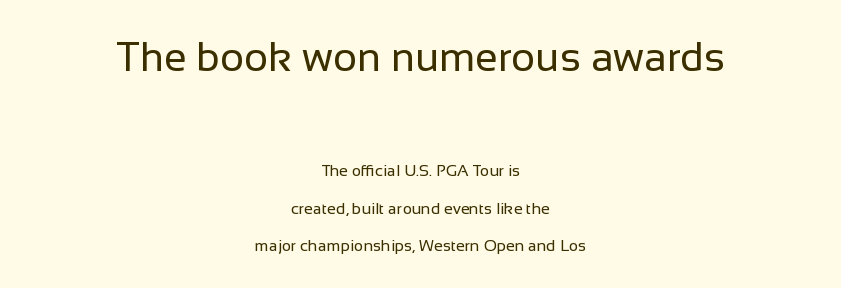
{"serif": "no", "italic": "no", "bold": "no", "weight": "regular", "width": "normal", "stroke_contrast": "low", "x_height": "medium", "monospaced": "no", "underline": "no", "align": "center", "line_spacing": "loose", "line_spacing_ratio": 2.33, "letter_spacing": "normal", "letter_spacing_em": 0.0, "larger_block": "first", "size_ratio": 2.56, "glyph_px": 41}
